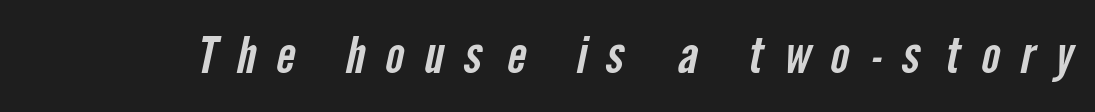
The letters carry no serifs — their stems end cleanly without finishing strokes. There is plenty of visible air inserted between adjacent glyphs. Check the space under the baseline: it is left empty. Looks like regular typesetting: each glyph gets only the width it needs.
